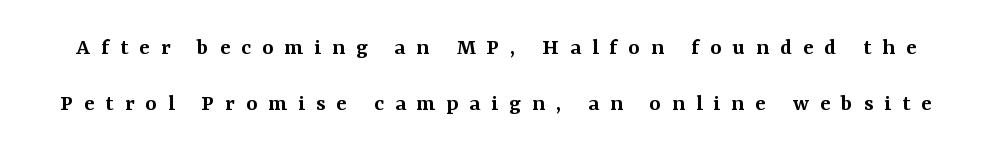
Q: Is the text bold? A: Semi-bold.
Q: Is the text italic (slanted)? A: No, it is upright.
Q: Is the text underlined? A: No.
Q: Is the spacing between letters normal or unusually wide? A: Unusually wide.
Q: Is the spacing between lines tight, normal or loose? A: Loose.
